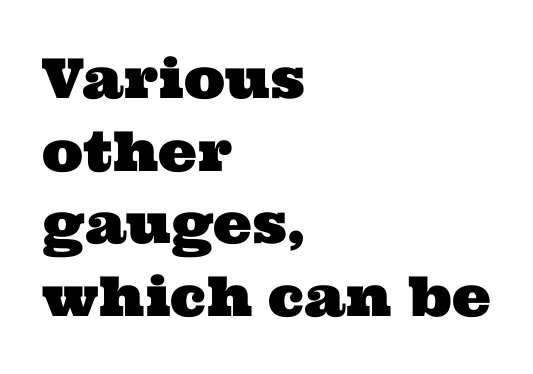
{"serif": "yes", "width": "wide", "stroke_contrast": "medium", "x_height": "medium", "monospaced": "no", "underline": "no", "align": "left", "line_spacing": "normal", "line_spacing_ratio": 1.32, "letter_spacing": "normal", "letter_spacing_em": 0.0, "glyph_px": 55}
